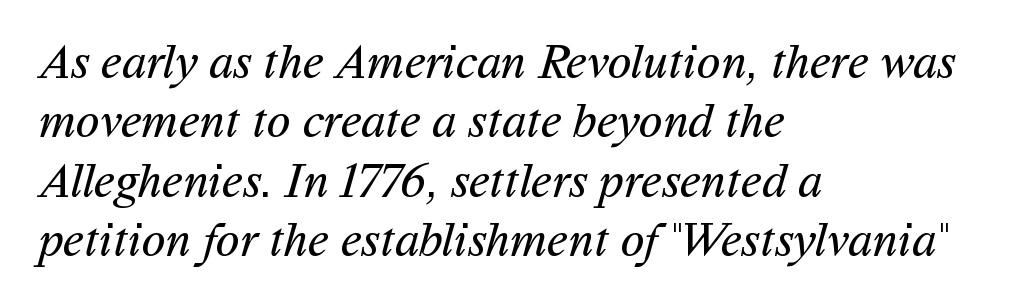
Letterform terminals end flat and unadorned throughout the passage. Character widths vary here, with narrow letters taking less room than wide ones. The letterforms sit at book weight or below. Short note: letters normally spaced. Where is the straight margin? On the left.
